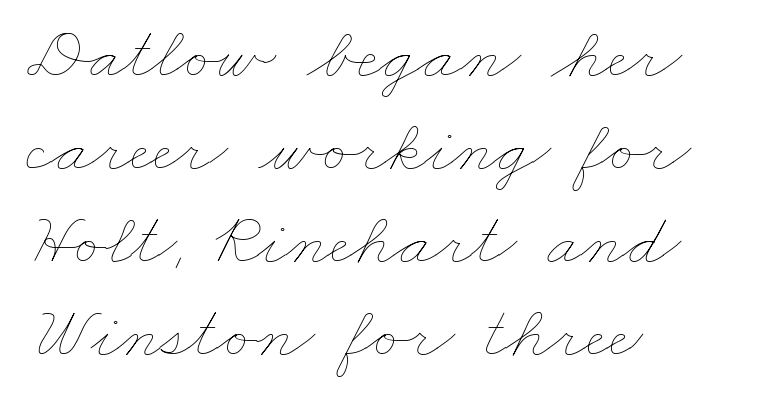
The image shows 75 px thin, wide type; set left-aligned, line spacing 1.24x, normal letter spacing, not underlined; low stroke contrast and a small x-height.
